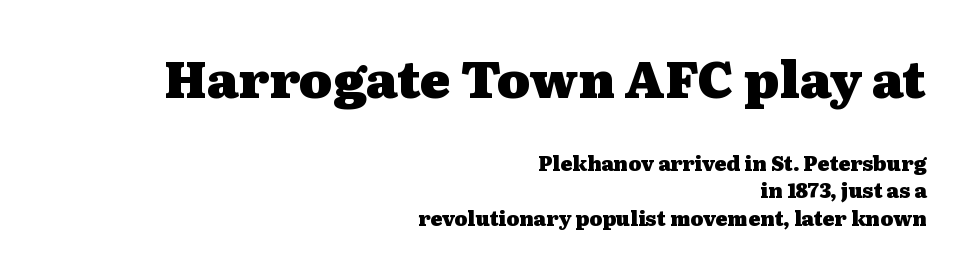
{"serif": "yes", "italic": "no", "bold": "yes", "weight": "heavy", "width": "wide", "stroke_contrast": "medium", "x_height": "medium", "monospaced": "no", "underline": "no", "align": "right", "line_spacing": "normal", "line_spacing_ratio": 1.39, "letter_spacing": "normal", "letter_spacing_em": 0.0, "larger_block": "first", "size_ratio": 2.55, "glyph_px": 51}
